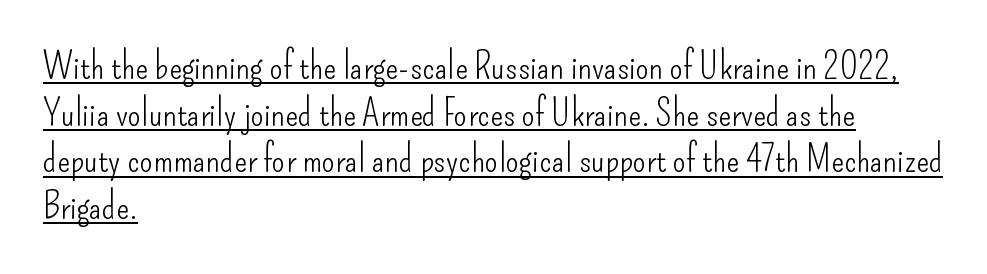
{"serif": "no", "italic": "no", "bold": "no", "weight": "light", "width": "condensed", "stroke_contrast": "low", "x_height": "small", "monospaced": "no", "underline": "yes", "align": "left", "line_spacing_ratio": 1.23, "letter_spacing": "normal", "letter_spacing_em": 0.0, "glyph_px": 38}
